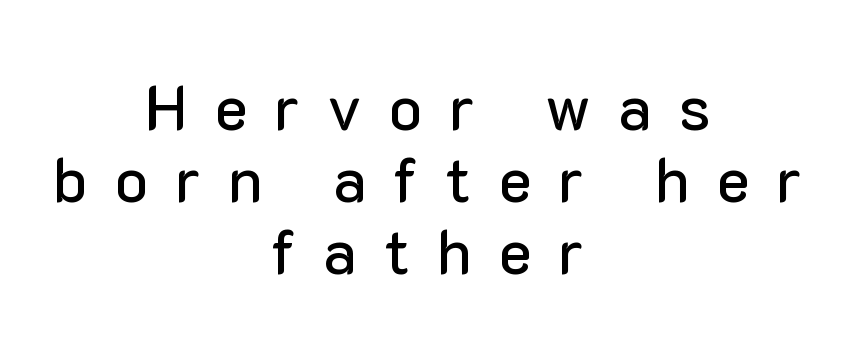
Q: Is the text italic (slanted)? A: No, it is upright.
Q: Is the typeface a serif or a sans-serif typeface? A: Sans-serif.
Q: Is the text underlined? A: No.
Q: How is the paragraph aligned? A: Centered.
Q: Is the spacing between letters normal or unusually wide? A: Unusually wide.
Q: Width (condensed, normal, or wide)? A: Normal.
Q: Stroke contrast? A: Low.
Q: x-height? A: Medium.
Q: Monospaced? A: No.
